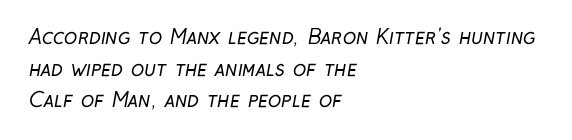
{"bold": "no", "underline": "no", "align": "left", "line_spacing": "normal", "line_spacing_ratio": 1.58, "letter_spacing": "normal", "letter_spacing_em": 0.0, "glyph_px": 20}
